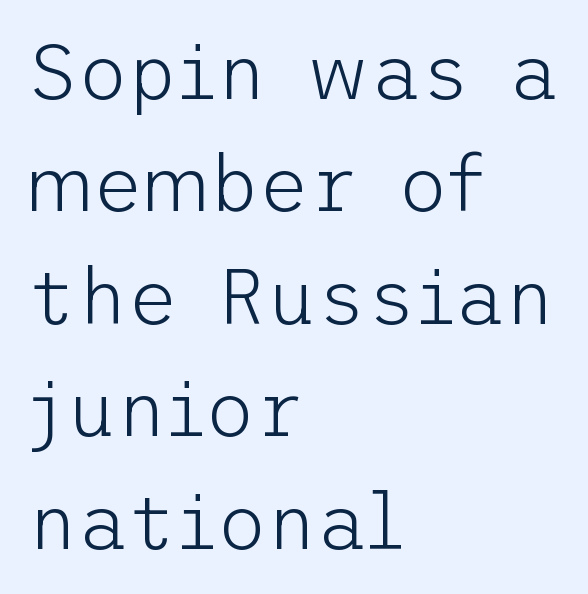
The image shows 77 px light sans-serif type, upright; set left-aligned, normal line spacing (1.46x), normal letter spacing, not underlined; low stroke contrast and a medium x-height.
